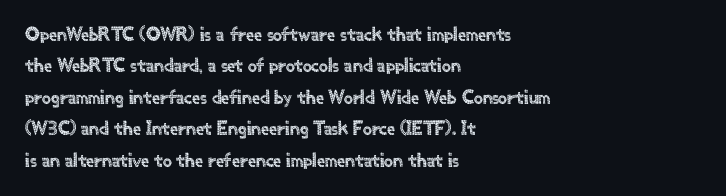
Q: Is the text italic (slanted)? A: No, it is upright.
Q: Is the text underlined? A: No.
Q: How is the paragraph aligned? A: Left-aligned.
Q: Is the spacing between letters normal or unusually wide? A: Normal.
Q: Is the spacing between lines tight, normal or loose? A: Normal.
